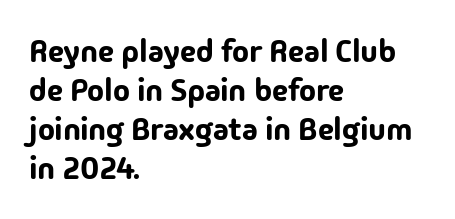
{"serif": "no", "italic": "no", "width": "normal", "stroke_contrast": "low", "x_height": "medium", "monospaced": "no", "underline": "no", "align": "left", "line_spacing_ratio": 1.22, "letter_spacing": "normal", "letter_spacing_em": 0.0, "glyph_px": 32}
